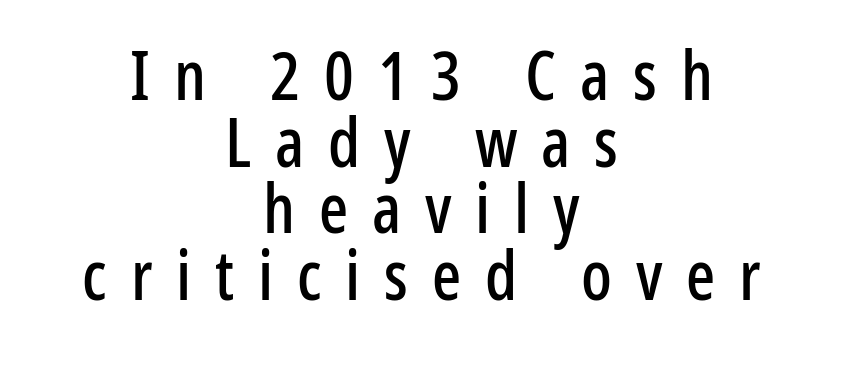
Q: Is the text italic (slanted)? A: No, it is upright.
Q: Is the typeface a serif or a sans-serif typeface? A: Sans-serif.
Q: Is the text underlined? A: No.
Q: How is the paragraph aligned? A: Centered.
Q: Is the spacing between letters normal or unusually wide? A: Unusually wide.
Q: Is the spacing between lines tight, normal or loose? A: Tight.
Q: Width (condensed, normal, or wide)? A: Condensed.
Q: Stroke contrast? A: Low.
Q: x-height? A: Medium.
Q: Monospaced? A: No.
